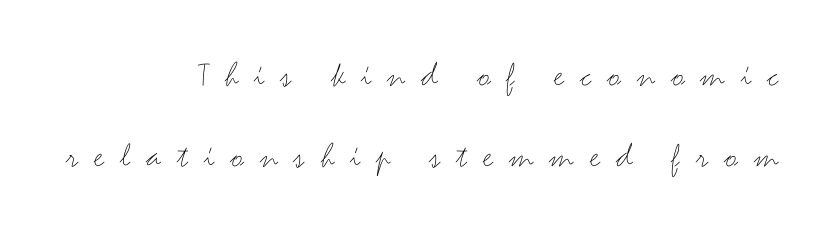
Q: Is the text bold? A: No.
Q: Is the text italic (slanted)? A: Yes.
Q: Is the typeface a serif or a sans-serif typeface? A: Sans-serif.
Q: Is the text underlined? A: No.
Q: How is the paragraph aligned? A: Right-aligned.
Q: Is the spacing between letters normal or unusually wide? A: Unusually wide.
Q: Is the spacing between lines tight, normal or loose? A: Loose.
Q: Width (condensed, normal, or wide)? A: Wide.
Q: Stroke contrast? A: Medium.
Q: x-height? A: Small.
Q: Monospaced? A: No.
